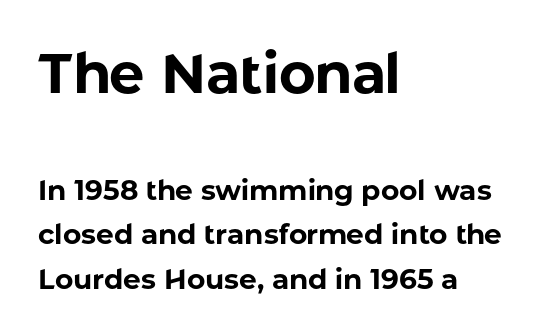
Q: Is the text bold? A: Yes.
Q: Is the text italic (slanted)? A: No, it is upright.
Q: Is the typeface a serif or a sans-serif typeface? A: Sans-serif.
Q: Is the text underlined? A: No.
Q: How is the paragraph aligned? A: Left-aligned.
Q: Is the spacing between letters normal or unusually wide? A: Normal.
Q: Is the spacing between lines tight, normal or loose? A: Normal.
Q: Which block of text is set in a larger size, the first (top) or the second (bottom)? A: The first (top) one.
Q: Width (condensed, normal, or wide)? A: Normal.
Q: Stroke contrast? A: Low.
Q: x-height? A: Medium.
Q: Monospaced? A: No.
